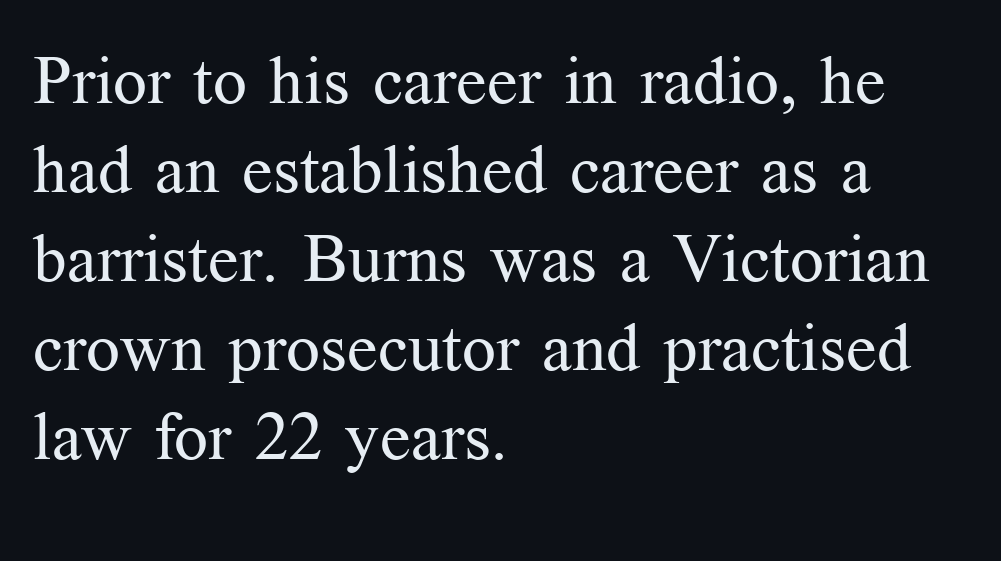
Q: Is the text bold? A: No.
Q: Is the text italic (slanted)? A: No, it is upright.
Q: Is the typeface a serif or a sans-serif typeface? A: Serif.
Q: Is the text underlined? A: No.
Q: How is the paragraph aligned? A: Left-aligned.
Q: Is the spacing between letters normal or unusually wide? A: Normal.
Q: Is the spacing between lines tight, normal or loose? A: Normal.
Q: Width (condensed, normal, or wide)? A: Normal.
Q: Stroke contrast? A: Medium.
Q: x-height? A: Medium.
Q: Monospaced? A: No.
